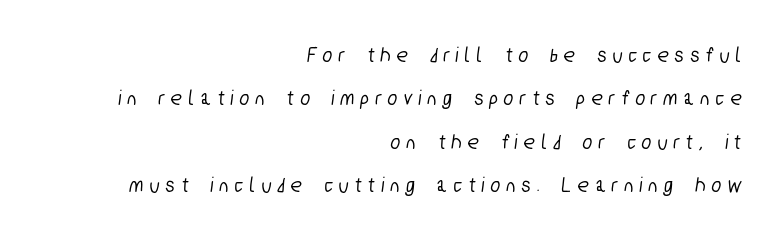
These lines stand farther apart than default settings would place them. Descender tails drop into unmarked territory. Alignment: flush right. How are the letters spaced? Widely, with obvious added tracking.
